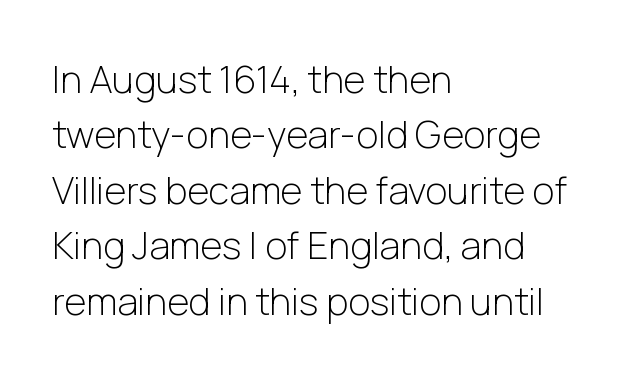
The image shows 38 px light sans-serif type, upright; set left-aligned, normal line spacing (1.46x), normal letter spacing, not underlined; low stroke contrast and a medium x-height.
